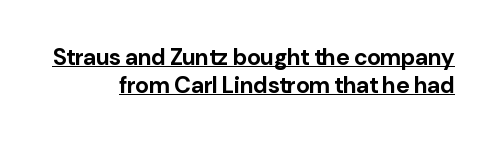
{"italic": "no", "bold": "yes", "underline": "yes", "align": "right", "line_spacing_ratio": 1.22, "letter_spacing": "normal", "letter_spacing_em": 0.0, "glyph_px": 23}
